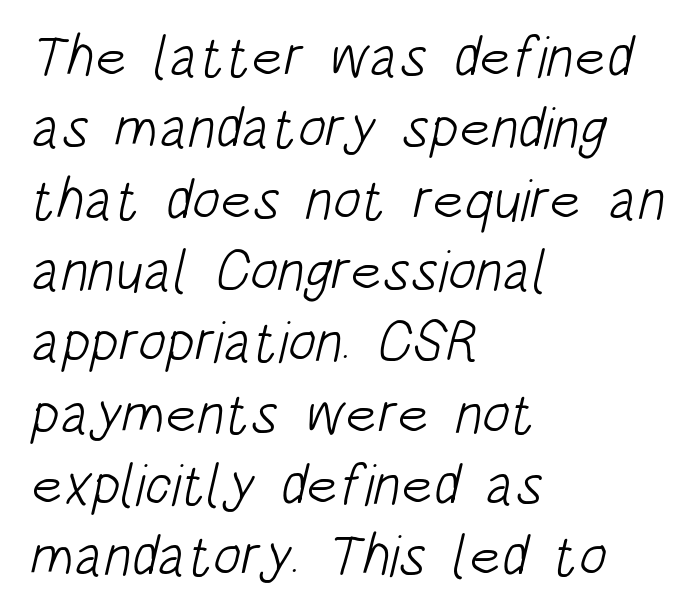
No extra tracking has been applied to these lines. The weight would be labelled regular, book, light, or lighter still. Bare-footed words on every line. The passage shown is typeset with a sans-serif family. Spacing verdict: proportional, widths tailored to each character. Casual observation: everything's shoved over to the left.
